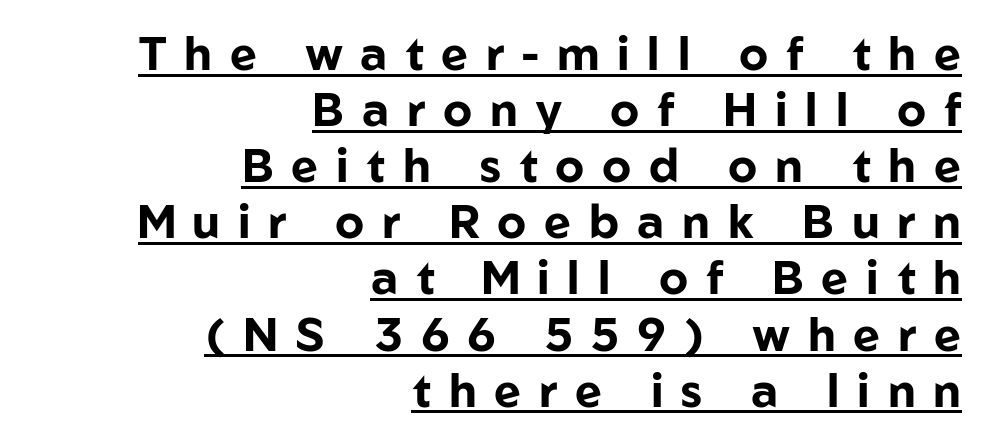
Q: Is the text bold? A: Yes.
Q: Is the text italic (slanted)? A: No, it is upright.
Q: Is the typeface a serif or a sans-serif typeface? A: Sans-serif.
Q: Is the text underlined? A: Yes.
Q: How is the paragraph aligned? A: Right-aligned.
Q: Is the spacing between letters normal or unusually wide? A: Unusually wide.
Q: Width (condensed, normal, or wide)? A: Normal.
Q: Stroke contrast? A: Low.
Q: x-height? A: Medium.
Q: Monospaced? A: No.
